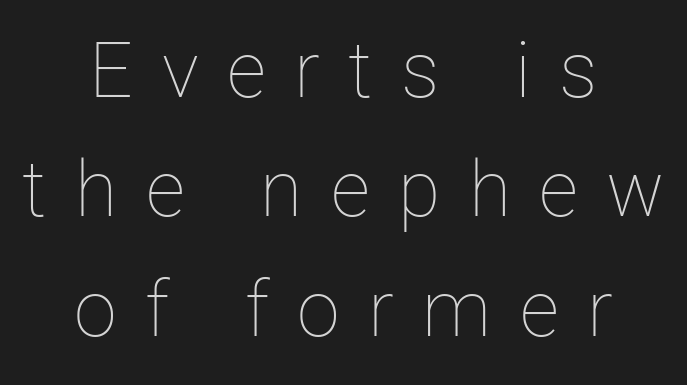
Q: Is the text bold? A: No.
Q: Is the text italic (slanted)? A: No, it is upright.
Q: Is the text underlined? A: No.
Q: How is the paragraph aligned? A: Centered.
Q: Is the spacing between letters normal or unusually wide? A: Unusually wide.
Q: Is the spacing between lines tight, normal or loose? A: Normal.
Q: Width (condensed, normal, or wide)? A: Normal.
Q: Stroke contrast? A: Low.
Q: x-height? A: Medium.
Q: Monospaced? A: No.
